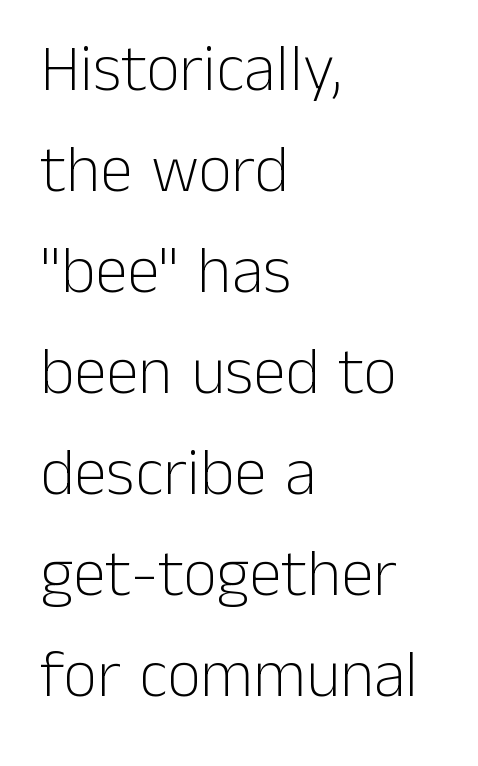
{"serif": "no", "italic": "no", "bold": "no", "weight": "light", "width": "normal", "stroke_contrast": "low", "x_height": "medium", "monospaced": "no", "underline": "no", "align": "left", "line_spacing": "normal", "line_spacing_ratio": 1.53, "letter_spacing": "normal", "letter_spacing_em": 0.0, "glyph_px": 66}
